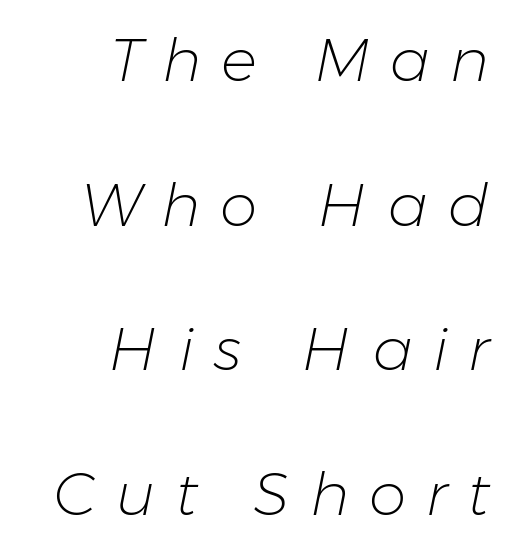
Q: Is the text bold? A: No.
Q: Is the text italic (slanted)? A: Yes, it leans right by about 11 degrees.
Q: Is the text underlined? A: No.
Q: How is the paragraph aligned? A: Right-aligned.
Q: Is the spacing between letters normal or unusually wide? A: Unusually wide.
Q: Is the spacing between lines tight, normal or loose? A: Loose.
Q: Width (condensed, normal, or wide)? A: Normal.
Q: Stroke contrast? A: Low.
Q: x-height? A: Medium.
Q: Monospaced? A: No.
